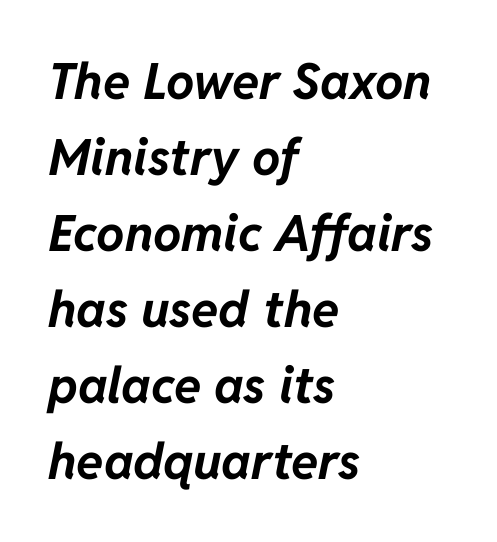
{"italic": "yes", "lean": "right", "slant_degrees": 11, "bold": "yes", "weight": "bold", "width": "normal", "stroke_contrast": "low", "x_height": "medium", "monospaced": "no", "underline": "no", "align": "left", "line_spacing": "normal", "line_spacing_ratio": 1.52, "letter_spacing": "normal", "letter_spacing_em": 0.0, "glyph_px": 50}
